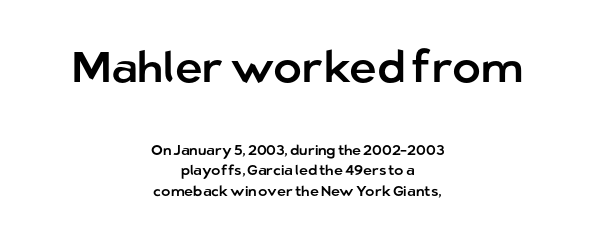
The passage shown is typeset with a sans-serif family. Between one letter and the next there's only the usual sliver of space. The area under the type is left untouched. The type sits square on the baseline with zero lean. The passage shown begins with its larger block and ends with its smaller one.
